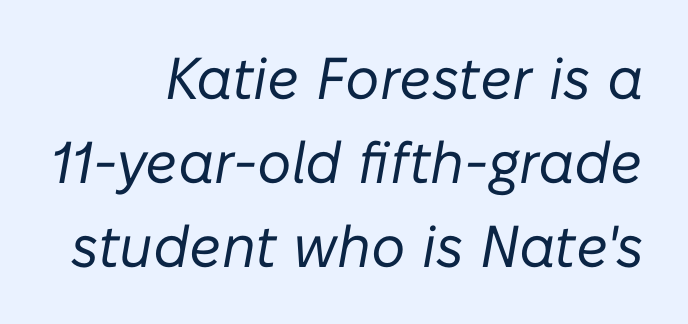
The strokes are not fattened; the text isn't bold. The rows are spaced the way most documents space them. The rendering applies a slant to the glyphs. The type is set solid horizontally, with unmodified tracking. The passage shown is typed in a proportional face where columns would drift.
